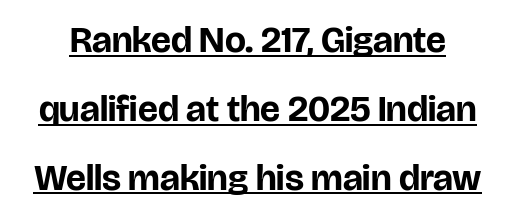
Q: Is the text bold? A: Yes.
Q: Is the text italic (slanted)? A: No, it is upright.
Q: Is the typeface a serif or a sans-serif typeface? A: Sans-serif.
Q: Is the text underlined? A: Yes.
Q: Is the spacing between letters normal or unusually wide? A: Normal.
Q: Width (condensed, normal, or wide)? A: Normal.
Q: Stroke contrast? A: Low.
Q: x-height? A: Large.
Q: Monospaced? A: No.
